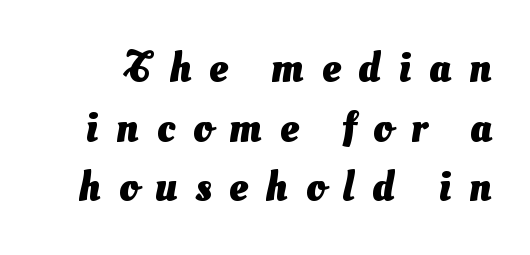
Q: Is the text bold? A: Yes.
Q: Is the typeface a serif or a sans-serif typeface? A: Sans-serif.
Q: Is the text underlined? A: No.
Q: Is the spacing between letters normal or unusually wide? A: Unusually wide.
Q: Is the spacing between lines tight, normal or loose? A: Normal.
Q: Width (condensed, normal, or wide)? A: Normal.
Q: Stroke contrast? A: Medium.
Q: x-height? A: Small.
Q: Monospaced? A: No.
